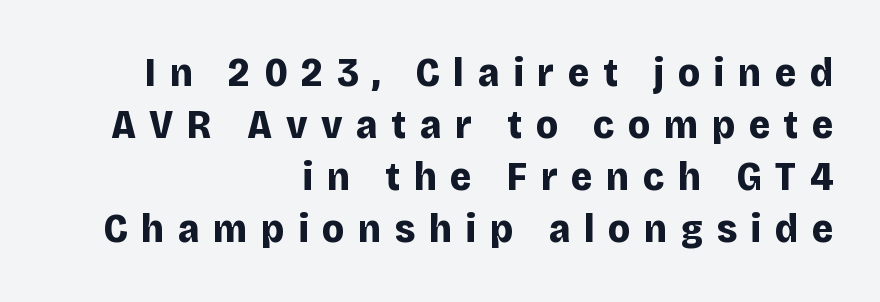
The image shows 41 px bold sans-serif type, upright; set right-aligned, normal line spacing (1.27x), unusually wide letter spacing (+0.33 em), not underlined; low stroke contrast and a large x-height.
